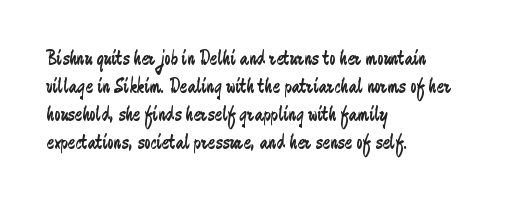
Normally led — the rows are evenly, conventionally spaced. Underlining? Definitely not there. The passage is arranged the way most books set body copy — flush left. Default kerning and tracking; the words read as compact shapes.
